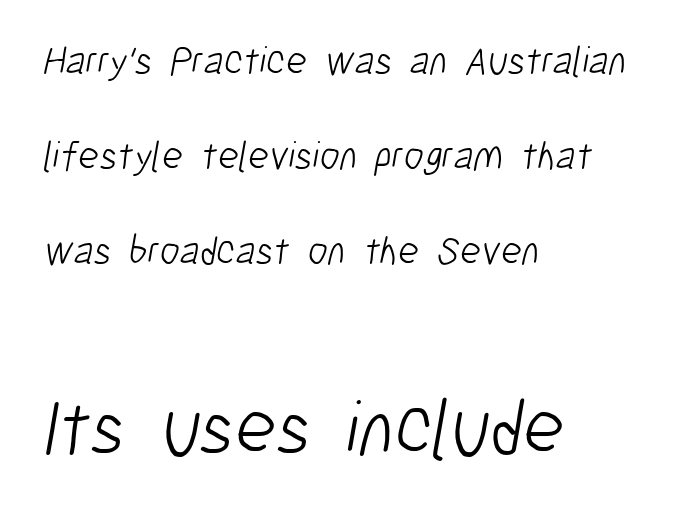
The space beneath each line is pristine and unruled. Block two is the big one; block one sits smaller above it. This rendering leaves character spacing at its baseline value. No chunkiness to these letters — they're not bold. Leading is clearly above the norm, producing a sparse column. Looks like regular typesetting: each glyph gets only the width it needs.
